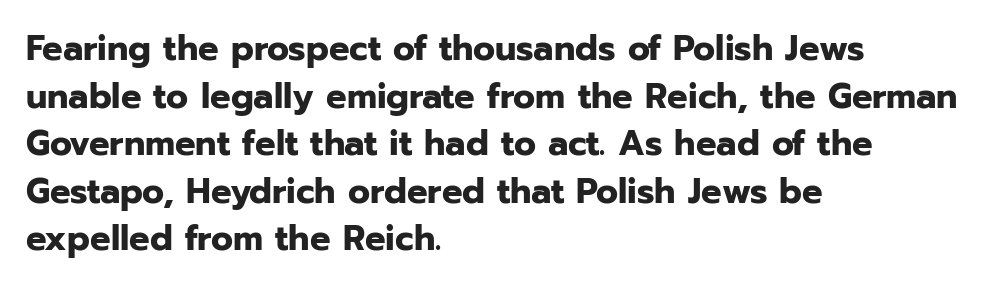
Does extra space separate the letters? No, they use regular spacing. One glance says typical: line gaps are just what's usual. A roman cut, with each character standing at attention. Look at the stroke-to-counter ratio: heavy, a bold. You could not count columns in this text — the font is proportionally spaced. A classic flush-left, rag-right setting is used for this passage.
